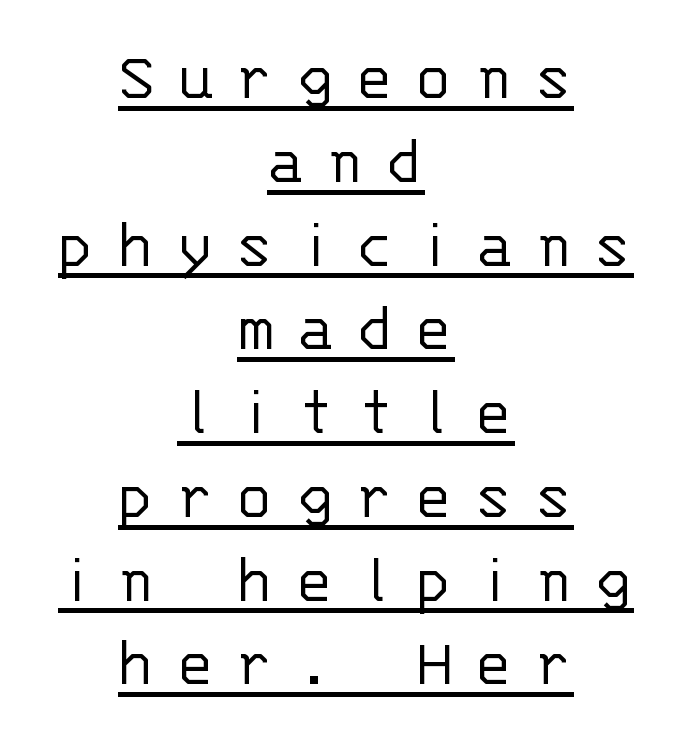
Q: Is the text bold? A: No.
Q: Is the text italic (slanted)? A: No, it is upright.
Q: Is the typeface a serif or a sans-serif typeface? A: Sans-serif.
Q: Is the text underlined? A: Yes.
Q: How is the paragraph aligned? A: Centered.
Q: Is the spacing between letters normal or unusually wide? A: Unusually wide.
Q: Width (condensed, normal, or wide)? A: Normal.
Q: Stroke contrast? A: Low.
Q: x-height? A: Large.
Q: Monospaced? A: Yes.
